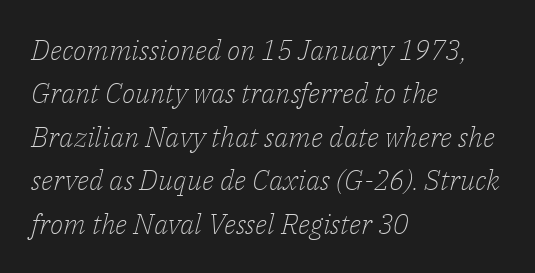
Q: Is the text bold? A: No.
Q: Is the text italic (slanted)? A: Yes, it leans right by about 14 degrees.
Q: Is the typeface a serif or a sans-serif typeface? A: Serif.
Q: Is the text underlined? A: No.
Q: How is the paragraph aligned? A: Left-aligned.
Q: Is the spacing between letters normal or unusually wide? A: Normal.
Q: Is the spacing between lines tight, normal or loose? A: Normal.
Q: Width (condensed, normal, or wide)? A: Normal.
Q: Stroke contrast? A: Low.
Q: x-height? A: Medium.
Q: Monospaced? A: No.
